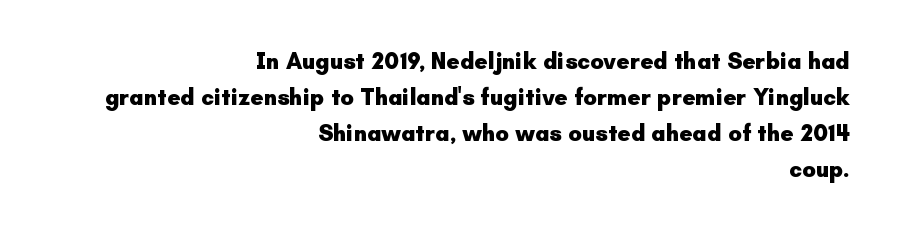
Nothing unusual about the tracking: characters are spaced as the font intends. In terms of weight, the rendering is a true, heavy bold. Decoration check: the copy has no underline. If you measured baseline to baseline, you'd find a middling distance. Casual observation: everything's shoved over to the right.
